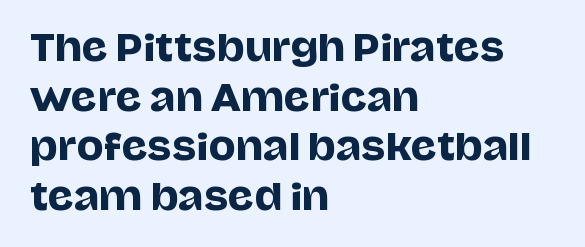
{"serif": "no", "italic": "no", "width": "normal", "stroke_contrast": "low", "x_height": "large", "monospaced": "no", "underline": "no", "align": "left", "line_spacing": "normal", "line_spacing_ratio": 1.38, "letter_spacing": "normal", "letter_spacing_em": 0.0, "glyph_px": 36}
